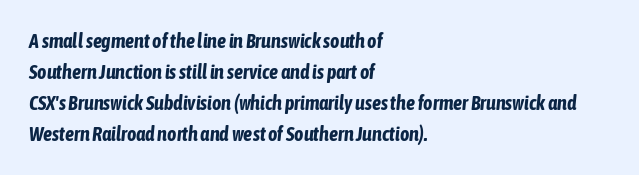
{"italic": "yes", "lean": "right", "slant_degrees": 6, "bold": "yes", "underline": "no", "align": "left", "line_spacing": "normal", "line_spacing_ratio": 1.55, "letter_spacing": "normal", "letter_spacing_em": 0.0, "glyph_px": 20}
